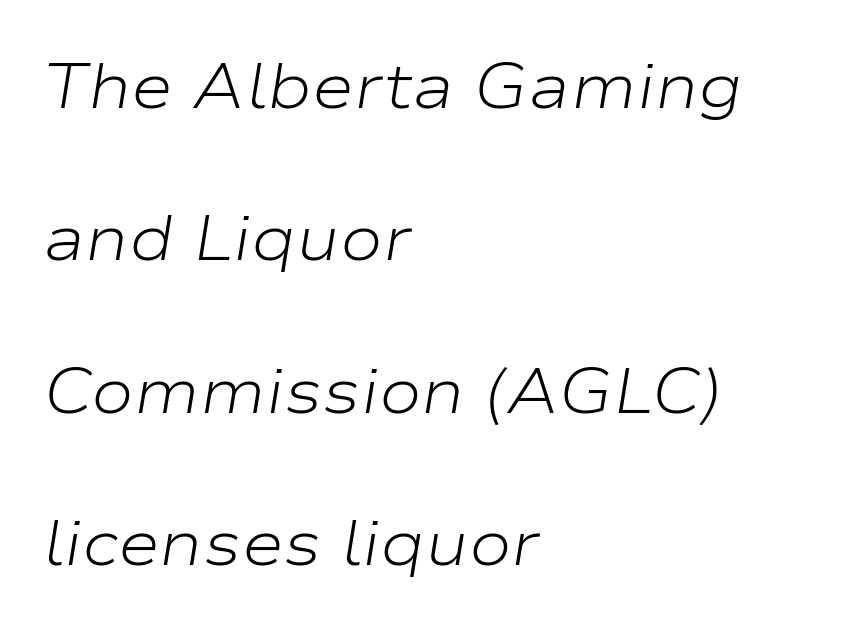
Q: Is the text bold? A: No.
Q: Is the text italic (slanted)? A: Yes, it leans right by about 9 degrees.
Q: Is the text underlined? A: No.
Q: How is the paragraph aligned? A: Left-aligned.
Q: Is the spacing between letters normal or unusually wide? A: Normal.
Q: Is the spacing between lines tight, normal or loose? A: Loose.
Q: Width (condensed, normal, or wide)? A: Wide.
Q: Stroke contrast? A: Low.
Q: x-height? A: Medium.
Q: Monospaced? A: No.
